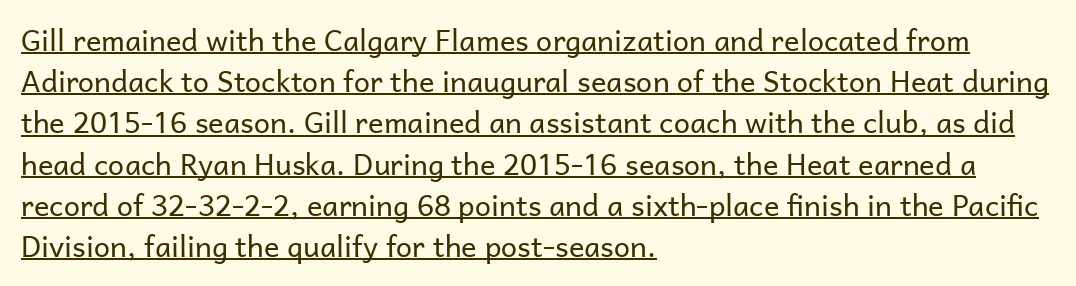
The image shows 29 px regular-weight sans-serif type, upright; set left-aligned, normal line spacing (1.42x), normal letter spacing, underlined; low stroke contrast and a medium x-height.
